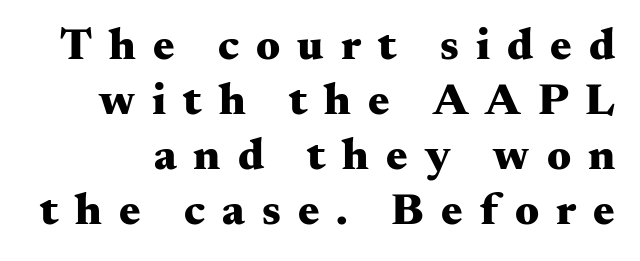
The passage shown is typed in a proportional face where columns would drift. The rendering uses a bold face; every stroke is thick and dark. The letterforms stand isolated, each surrounded by extra space. Upright lettering throughout. The zone under the glyphs is completely vacant.
